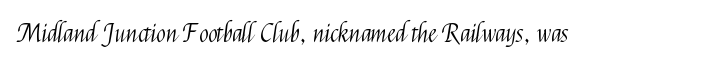
The image shows 25 px text type; set normal letter spacing, not underlined.
